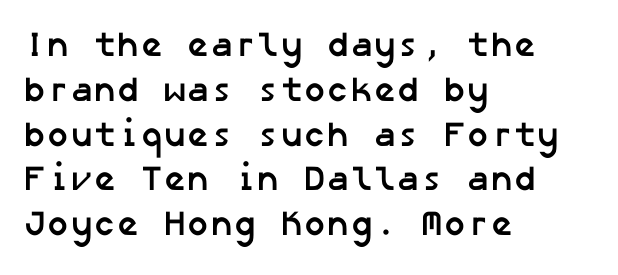
{"serif": "no", "bold": "yes", "weight": "semibold", "width": "normal", "stroke_contrast": "low", "x_height": "medium", "underline": "no", "align": "left", "line_spacing": "normal", "line_spacing_ratio": 1.28, "letter_spacing": "normal", "letter_spacing_em": 0.0, "glyph_px": 35}
